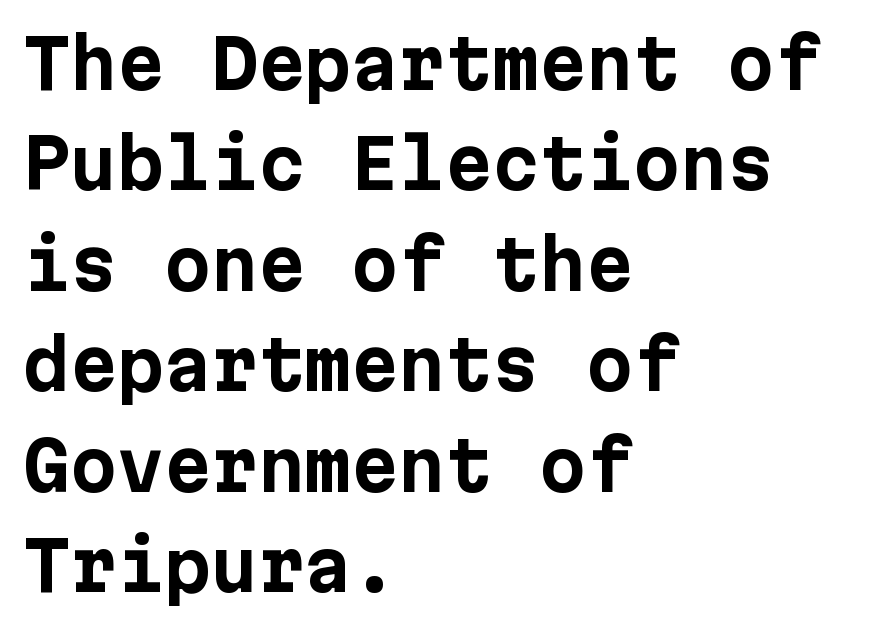
The image shows 67 px bold sans-serif type, upright; set left-aligned, normal line spacing (1.5x), normal letter spacing, not underlined; low stroke contrast and a medium x-height.
